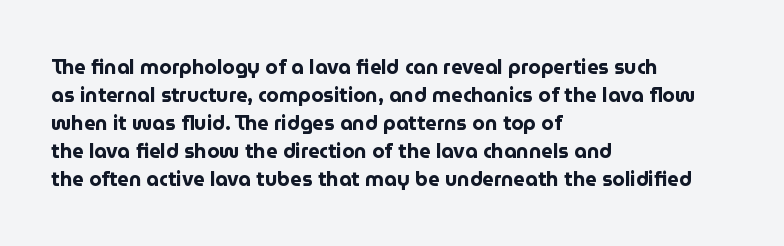
Its strokes are broad and dark, the hallmark of bold type. Plain, unruled lines of type. The paragraph shown leans on its left margin. Reading down the column, the eye jumps a familiar distance to each next line. Vertical strokes here are truly vertical.
